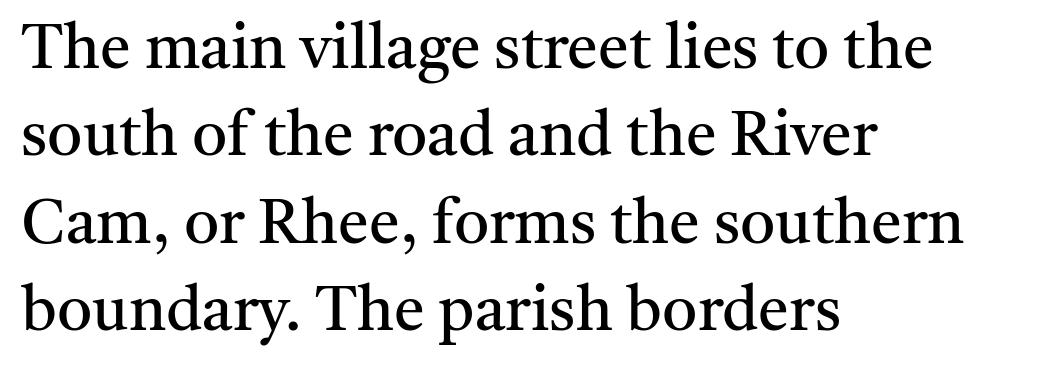
The font family rendered here belongs to the serif group. Only glyphs here, with clear space below each row. Each word holds together tightly as a unit, with standard inter-letter gaps. Weight: not bold — regular or lighter.
